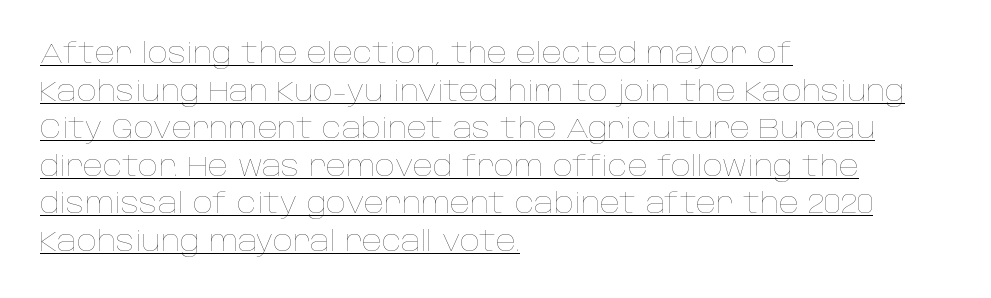
No chunkiness to these letters — they're not bold. Visually the block forms a straight wall on the left and a jagged coastline on the right. These lines sit exactly where default settings would place them. Underlined type. Does the lettering tilt? It doesn't — this is upright.
